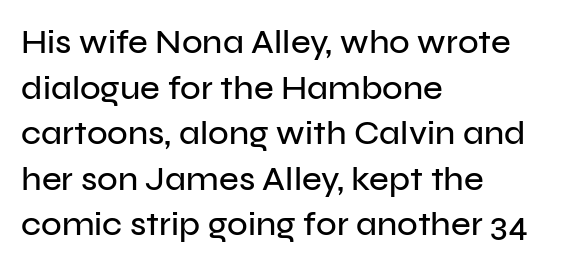
The image shows 34 px sans-serif type, upright; set left-aligned, normal line spacing (1.34x), normal letter spacing, not underlined; low stroke contrast and a medium x-height.
